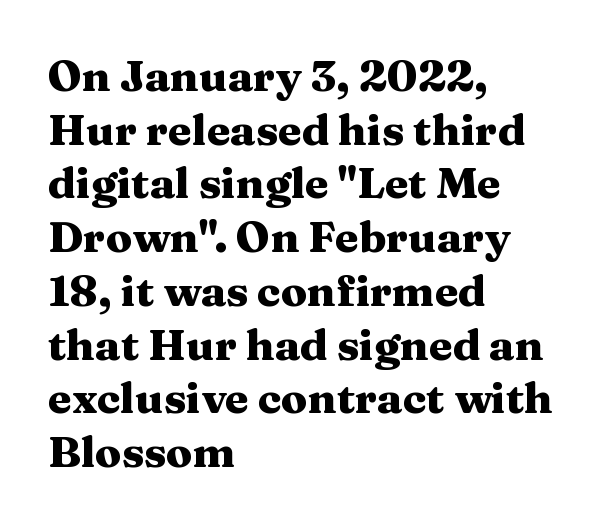
The image shows 43 px heavy, wide serif type, upright; set left-aligned, normal line spacing (1.25x), normal letter spacing, not underlined; medium stroke contrast and a medium x-height.
